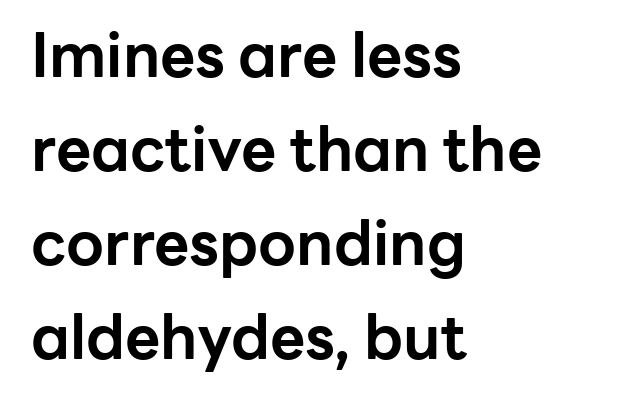
No italicization has been applied; the sample stays upright. Bare-footed words on every line. Think of a printed novel: that variable character pitch is what you see here. The letterforms sit shoulder to shoulder at normal distance. Notice how descenders clear the ascenders below comfortably — that's standard leading.
